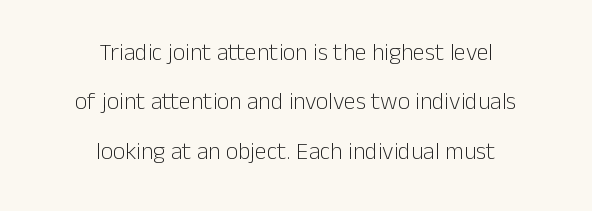
{"italic": "no", "bold": "no", "underline": "no", "align": "center", "line_spacing": "loose", "line_spacing_ratio": 2.06, "letter_spacing": "normal", "letter_spacing_em": 0.0, "glyph_px": 24}
